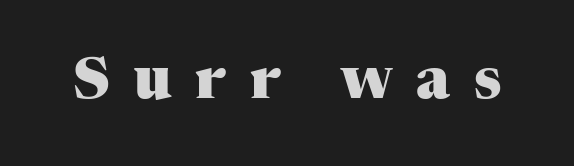
The image shows 57 px heavy serif type, upright; set unusually wide letter spacing (+0.42 em), not underlined; medium stroke contrast and a medium x-height.
